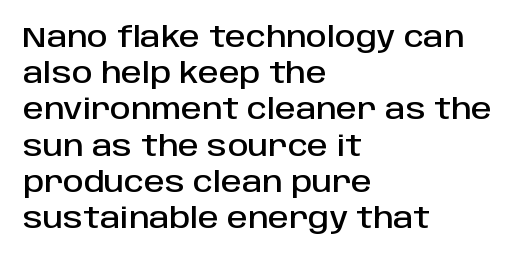
The image shows 29 px sans-serif type, upright; set left-aligned, normal line spacing (1.25x), normal letter spacing, not underlined; low stroke contrast and a large x-height.
